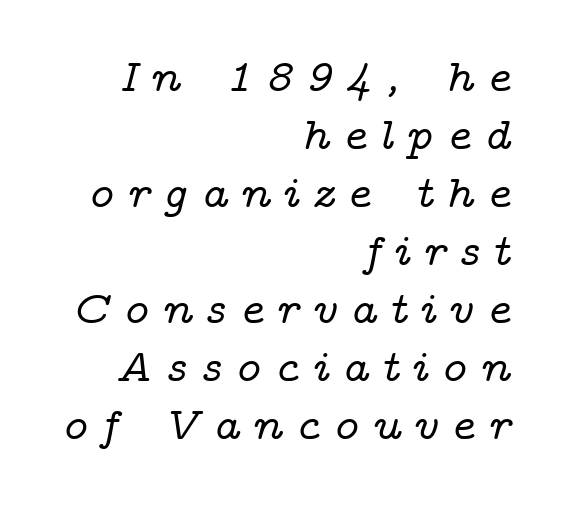
Yep, those are serifs on the letters. The glyphs are unaccompanied by any horizontal stroke below them. Proportional: the letters do not fall into vertical columns. Designer's note — italics engaged.
